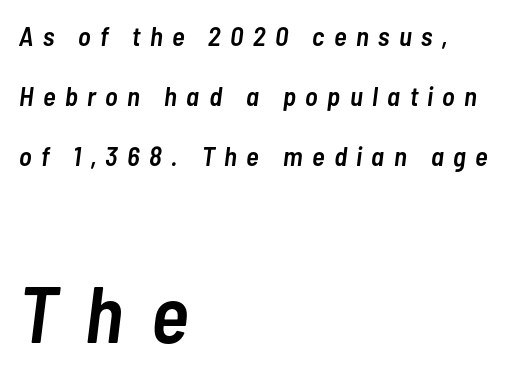
The image shows 80 px semibold, condensed type, italic (leaning right); set left-aligned, loose line spacing (2.22x), unusually wide letter spacing (+0.35 em), not underlined; the second (bottom) block is 2.96x larger; low stroke contrast and a medium x-height.
